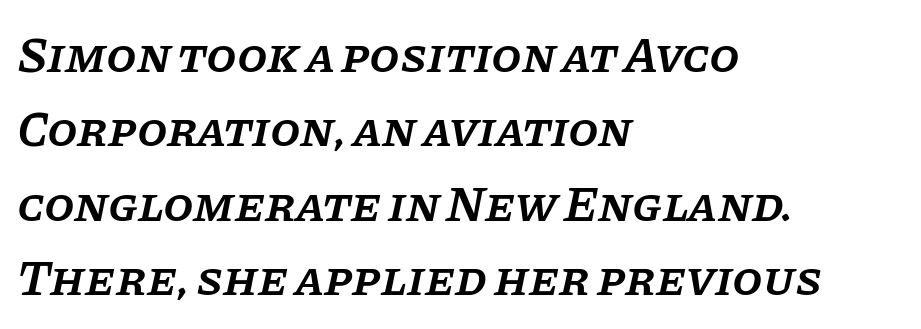
Each glyph is drawn with semibold strokes, heavier than normal yet not fully bold. Horizontal bands of white between lines are of average thickness. A typesetter would label this face a serif. The specimen reads as italic at a glance. A student would call this left alignment; a typographer would say flush left, rag right.
